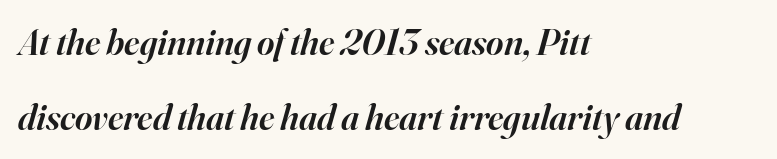
Q: Is the text bold? A: Semi-bold.
Q: Is the text italic (slanted)? A: Yes, it leans right by about 16 degrees.
Q: Is the typeface a serif or a sans-serif typeface? A: Serif.
Q: Is the text underlined? A: No.
Q: How is the paragraph aligned? A: Left-aligned.
Q: Is the spacing between letters normal or unusually wide? A: Normal.
Q: Is the spacing between lines tight, normal or loose? A: Loose.
Q: Width (condensed, normal, or wide)? A: Normal.
Q: Stroke contrast? A: High.
Q: x-height? A: Small.
Q: Monospaced? A: No.
